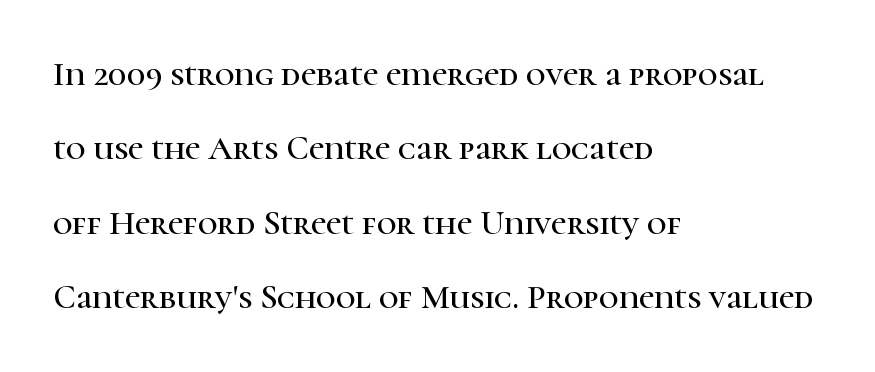
{"serif": "yes", "italic": "no", "width": "normal", "stroke_contrast": "high", "x_height": "medium", "monospaced": "no", "underline": "no", "align": "left", "line_spacing": "loose", "line_spacing_ratio": 2.19, "letter_spacing": "normal", "letter_spacing_em": 0.0, "glyph_px": 34}
